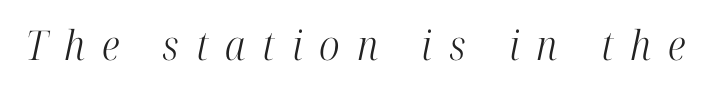
The image shows 41 px light, condensed serif type, italic (leaning right); set unusually wide letter spacing (+0.41 em), not underlined; high stroke contrast and a medium x-height.
